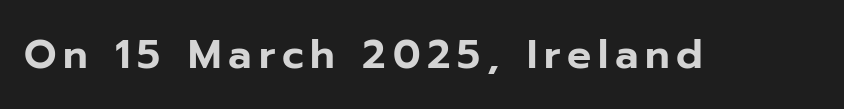
Q: Is the text italic (slanted)? A: No, it is upright.
Q: Is the typeface a serif or a sans-serif typeface? A: Sans-serif.
Q: Is the text underlined? A: No.
Q: Width (condensed, normal, or wide)? A: Normal.
Q: Stroke contrast? A: Low.
Q: x-height? A: Medium.
Q: Monospaced? A: No.
